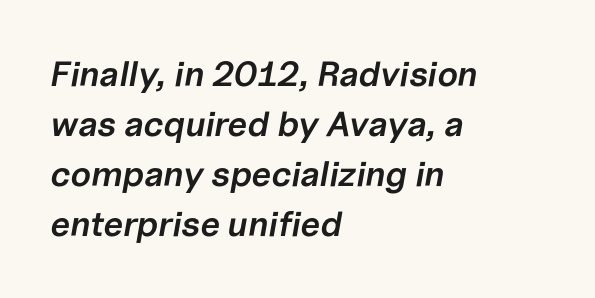
Nothing unusual about the tracking: characters are spaced as the font intends. The characters look somewhat weighty, a semibold short of true bold. Rule under the text: the space is simply empty. The rendering uses a moderate line-height, typical for paragraphs. This sample is left-justified, so line endings fall wherever the words run out. These lines are rendered in a variable-pitch font.
